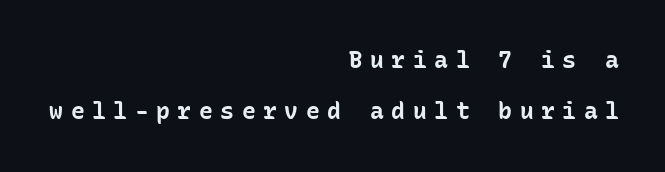
Q: Is the text bold? A: Yes.
Q: Is the text italic (slanted)? A: No, it is upright.
Q: Is the text underlined? A: No.
Q: How is the paragraph aligned? A: Right-aligned.
Q: Is the spacing between letters normal or unusually wide? A: Unusually wide.
Q: Is the spacing between lines tight, normal or loose? A: Loose.
